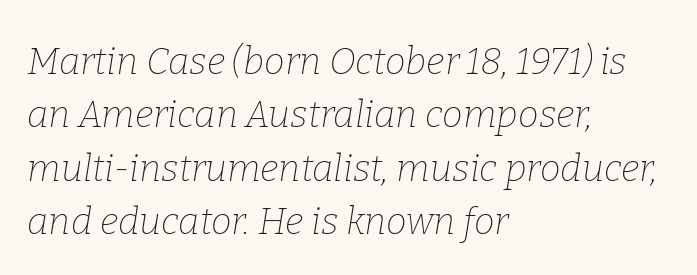
This sample is left-justified, so line endings fall wherever the words run out. The space directly below the letters is spotless. The text was rendered using a seriffed face with decorative stroke endings. No heavy texture on the line: the type isn't bold. Emphasis-style slanted type is in use. Nobody touched the tracking dial on this one.
